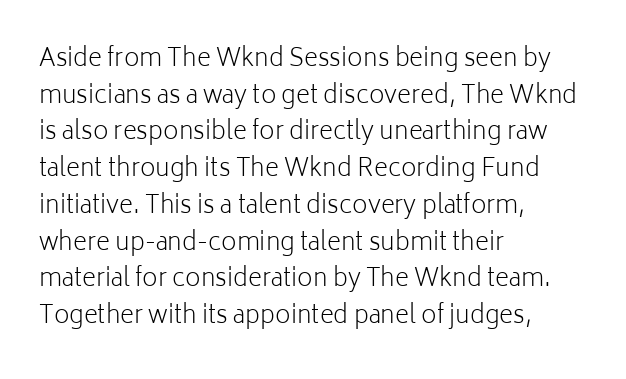
The image shows 24 px text type, upright; set left-aligned, normal line spacing (1.53x), normal letter spacing, not underlined.
